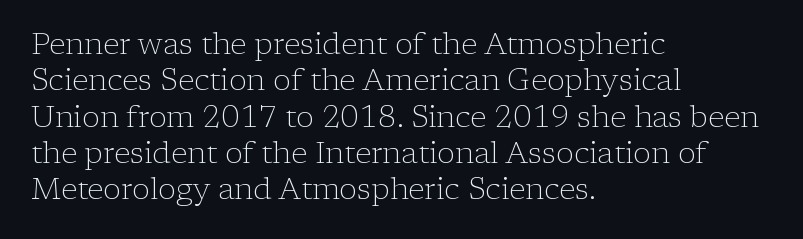
The image shows 30 px light serif type, upright; set left-aligned, line spacing 1.21x, normal letter spacing, not underlined; low stroke contrast and a medium x-height.
